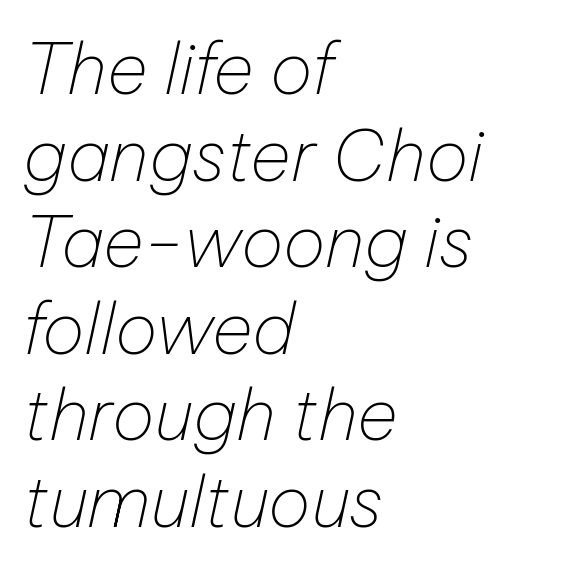
{"italic": "yes", "lean": "right", "slant_degrees": 12, "bold": "no", "weight": "thin", "width": "normal", "stroke_contrast": "low", "x_height": "medium", "monospaced": "no", "underline": "no", "align": "left", "line_spacing_ratio": 1.22, "letter_spacing": "normal", "letter_spacing_em": 0.0, "glyph_px": 71}
